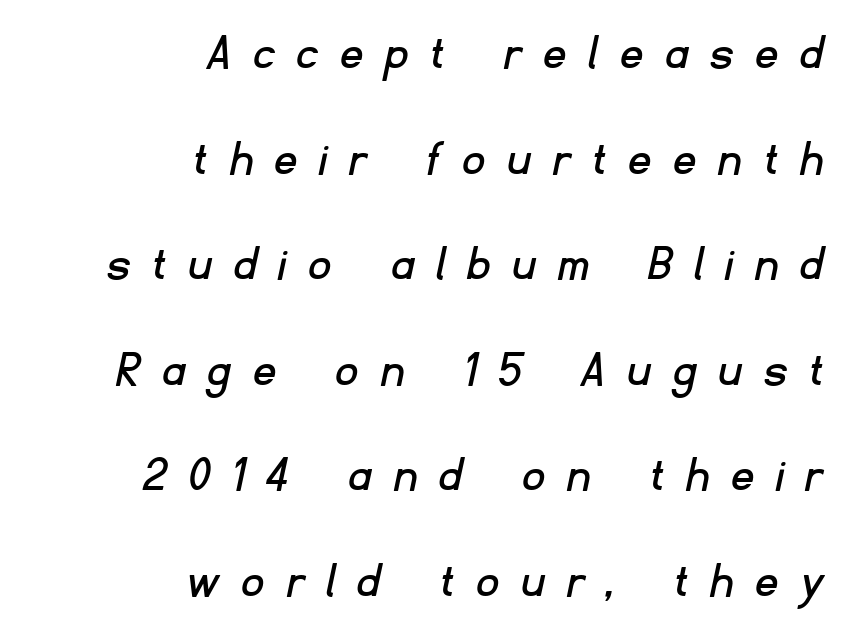
The compositor pushed each line to the right boundary. Decoration check: the copy has no underline. Here the glyphs are tracked loosely, breaking word shapes into spaced letters. Is this a fixed-width face? No — the glyphs have proportional, varying widths. The face used here is a sans, in the tradition of grotesques and geometrics. The line-height multiplier appears high, well above default.
